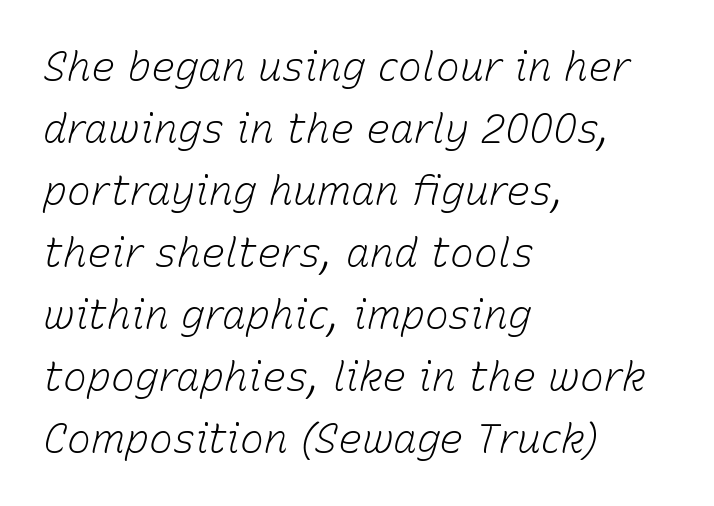
The image shows 40 px light type, italic (leaning right); set left-aligned, normal line spacing (1.55x), normal letter spacing, not underlined; low stroke contrast and a medium x-height.
